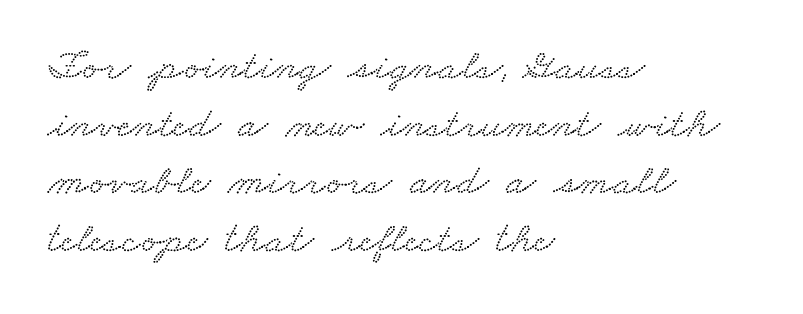
The image shows 44 px wide serif type; set left-aligned, normal line spacing (1.31x), normal letter spacing, not underlined; low stroke contrast and a small x-height.
